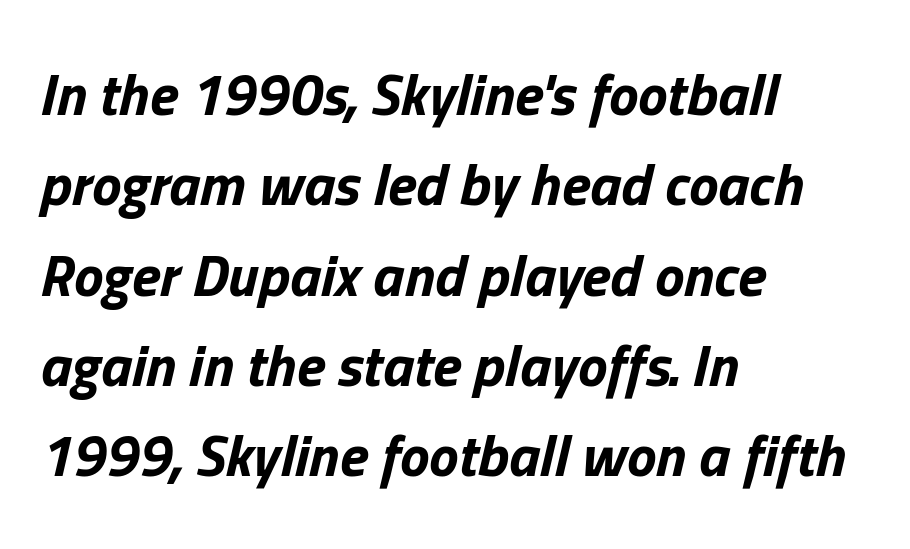
{"italic": "yes", "lean": "right", "slant_degrees": 13, "bold": "yes", "weight": "bold", "width": "normal", "stroke_contrast": "low", "x_height": "medium", "monospaced": "no", "underline": "no", "align": "left", "line_spacing": "normal", "line_spacing_ratio": 1.53, "letter_spacing": "normal", "letter_spacing_em": 0.0, "glyph_px": 59}
